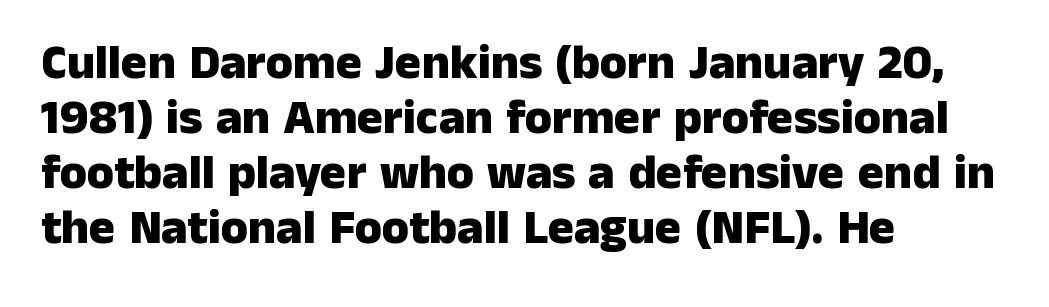
The image shows 49 px heavy sans-serif type, upright; set left-aligned, tight line spacing (1.12x), normal letter spacing, not underlined; low stroke contrast and a medium x-height.
